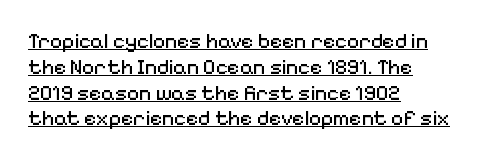
{"italic": "no", "bold": "no", "underline": "yes", "align": "left", "line_spacing_ratio": 1.23, "letter_spacing": "normal", "letter_spacing_em": 0.0, "glyph_px": 21}
